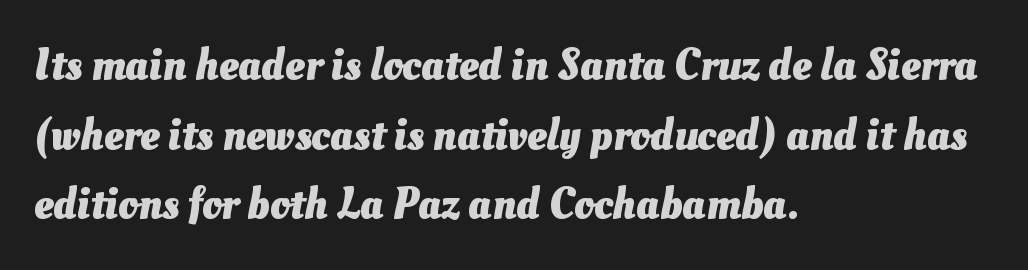
Tracking value appears to be zero — textbook default spacing. The passage shown stacks its lines at a standard gap. Is this a fixed-width face? No — the glyphs have proportional, varying widths. Notice how the passage keeps a crisp vertical edge on the left only. The words here are not underlined.
